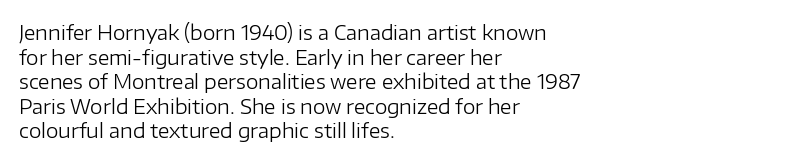
The image shows 20 px text type, upright; set left-aligned, line spacing 1.23x, normal letter spacing, not underlined.
